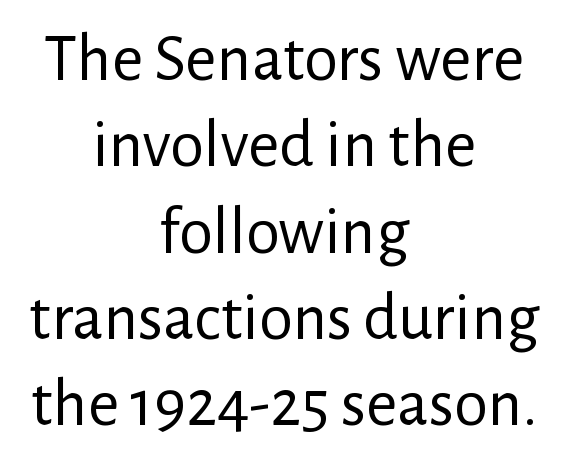
Q: Is the text bold? A: No.
Q: Is the text italic (slanted)? A: No, it is upright.
Q: Is the typeface a serif or a sans-serif typeface? A: Sans-serif.
Q: Is the text underlined? A: No.
Q: How is the paragraph aligned? A: Centered.
Q: Is the spacing between letters normal or unusually wide? A: Normal.
Q: Is the spacing between lines tight, normal or loose? A: Normal.
Q: Width (condensed, normal, or wide)? A: Normal.
Q: Stroke contrast? A: Low.
Q: x-height? A: Medium.
Q: Monospaced? A: No.
